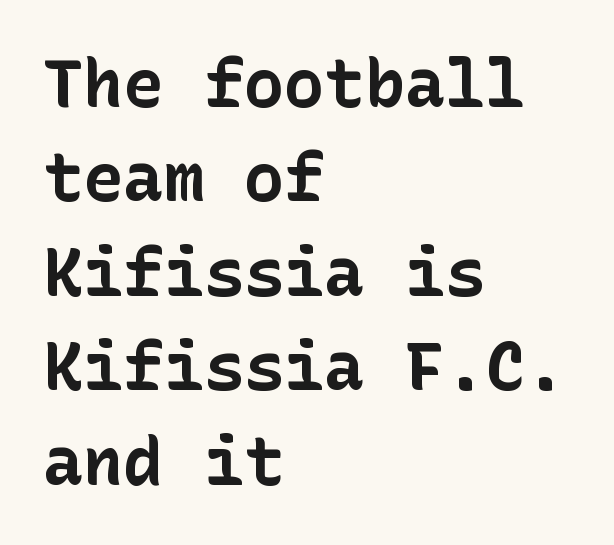
The image shows 67 px bold sans-serif type, upright; set left-aligned, normal line spacing (1.41x), normal letter spacing, not underlined; low stroke contrast and a medium x-height.
